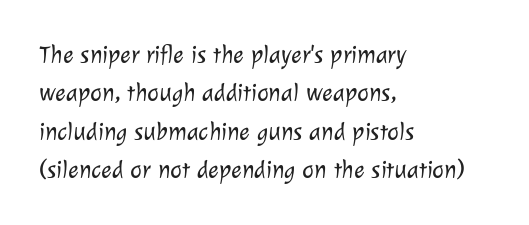
{"bold": "no", "underline": "no", "align": "left", "line_spacing": "normal", "line_spacing_ratio": 1.54, "letter_spacing": "normal", "letter_spacing_em": 0.0, "glyph_px": 25}
